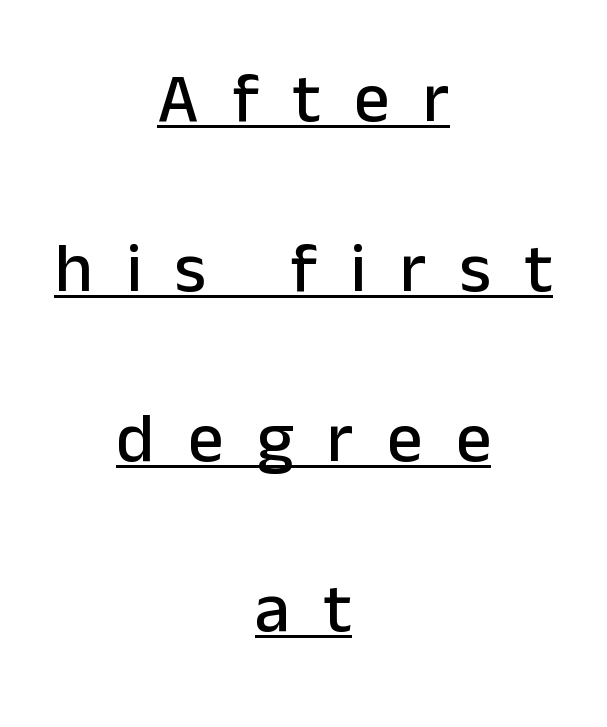
The image shows 70 px sans-serif type, upright; set centered, loose line spacing (2.43x), unusually wide letter spacing (+0.48 em), underlined; low stroke contrast and a medium x-height.
